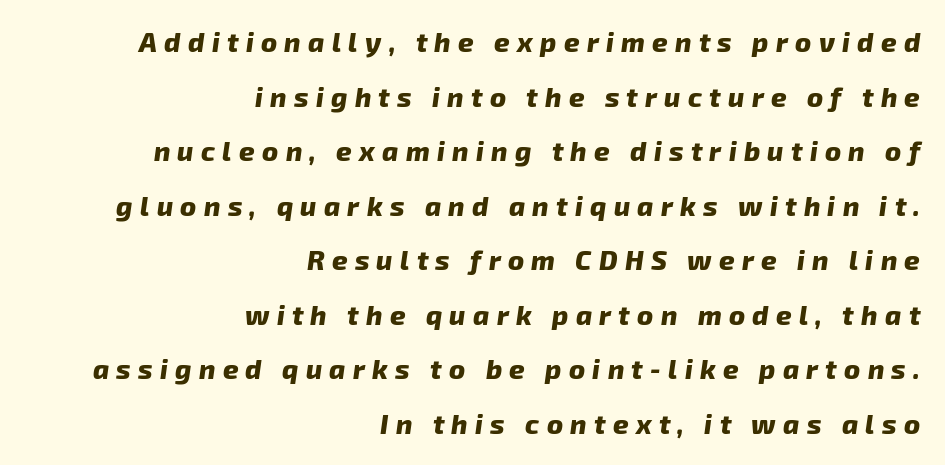
Beneath every word, the page is bare. The block of text is sparse from top to bottom, with ample space between rows. Words appear elongated and porous because spacing is wide. The font's italic variant was chosen for this text.
